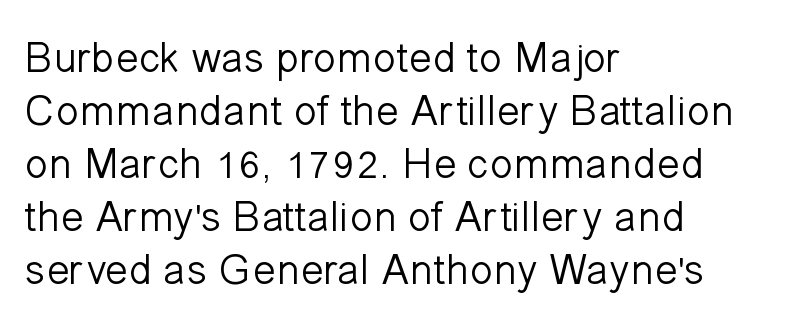
{"serif": "no", "italic": "no", "bold": "no", "weight": "light", "width": "normal", "stroke_contrast": "low", "x_height": "medium", "monospaced": "no", "underline": "no", "align": "left", "line_spacing_ratio": 1.23, "letter_spacing": "normal", "letter_spacing_em": 0.0, "glyph_px": 43}
